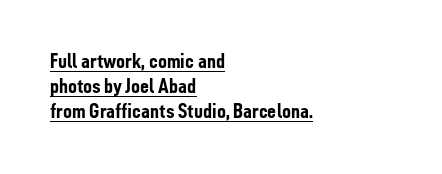
Compared with typical body copy, the letter spacing here is the same. The passage shown stacks its lines with hardly any gap. One-word summary of the alignment: left. Chunky letters — that's bold for sure. This rendering features underlined lettering. The lettering holds an erect, upright posture throughout.
